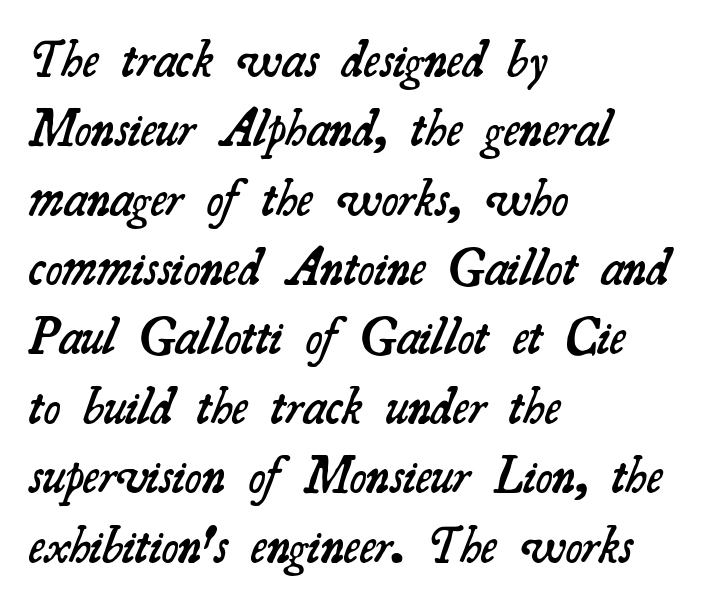
The rendering uses natural spacing where letterforms have individual widths. No word sits above an underline. The strokes are fattened partway — semibold, not bold. Line starts are locked; line ends wander.
